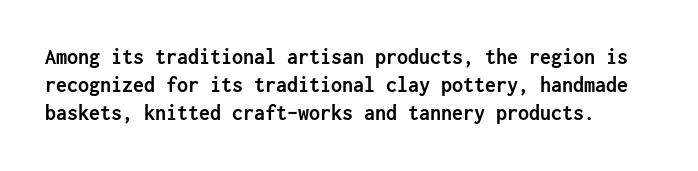
{"italic": "no", "bold": "yes", "underline": "no", "line_spacing": "normal", "line_spacing_ratio": 1.28, "letter_spacing": "normal", "letter_spacing_em": 0.0, "glyph_px": 22}
